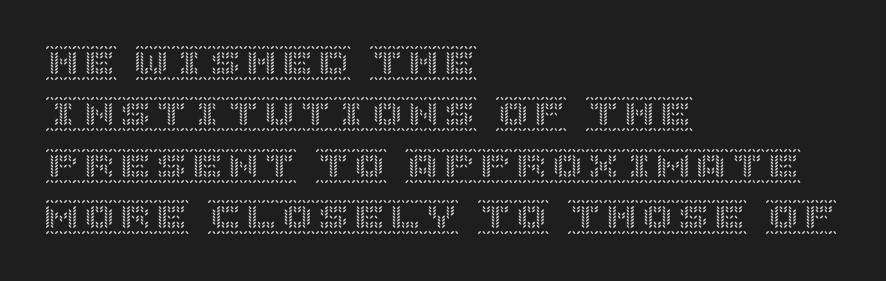
Tracking here is standard; glyphs follow each other at the usual distance. Each line starts at the same left margin while the right side varies. Nope, not italic — everything's standing straight. Does the leading feel generous? No, just average. Check under the words: just untouched page.
